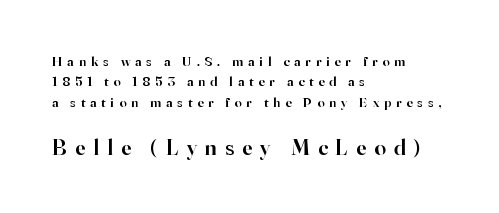
The image shows 23 px text type, upright; set left-aligned, normal line spacing (1.46x), unusually wide letter spacing (+0.35 em), not underlined; the second (bottom) block is 1.64x larger.
